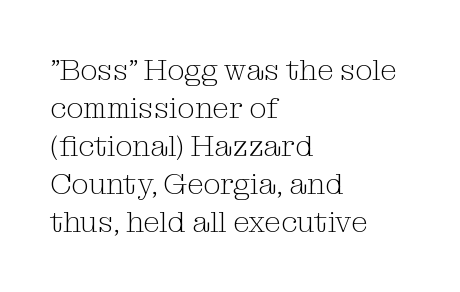
{"serif": "yes", "italic": "no", "bold": "no", "weight": "light", "width": "normal", "stroke_contrast": "medium", "x_height": "medium", "monospaced": "no", "underline": "no", "align": "left", "line_spacing": "normal", "line_spacing_ratio": 1.27, "letter_spacing": "normal", "letter_spacing_em": 0.0, "glyph_px": 30}
